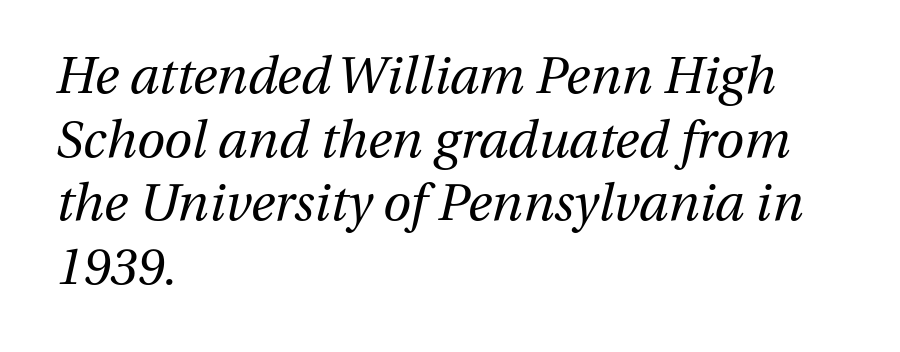
The image shows 51 px regular-weight type, italic (leaning right); set left-aligned, normal line spacing (1.25x), normal letter spacing, not underlined; medium stroke contrast and a medium x-height.
